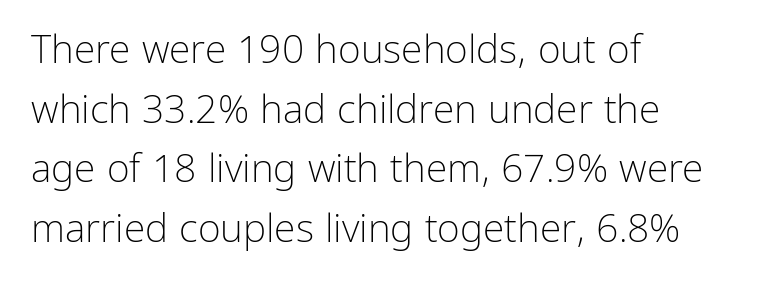
Q: Is the text bold? A: No.
Q: Is the text italic (slanted)? A: No, it is upright.
Q: Is the typeface a serif or a sans-serif typeface? A: Sans-serif.
Q: Is the text underlined? A: No.
Q: How is the paragraph aligned? A: Left-aligned.
Q: Is the spacing between letters normal or unusually wide? A: Normal.
Q: Is the spacing between lines tight, normal or loose? A: Normal.
Q: Width (condensed, normal, or wide)? A: Normal.
Q: Stroke contrast? A: Low.
Q: x-height? A: Medium.
Q: Monospaced? A: No.
